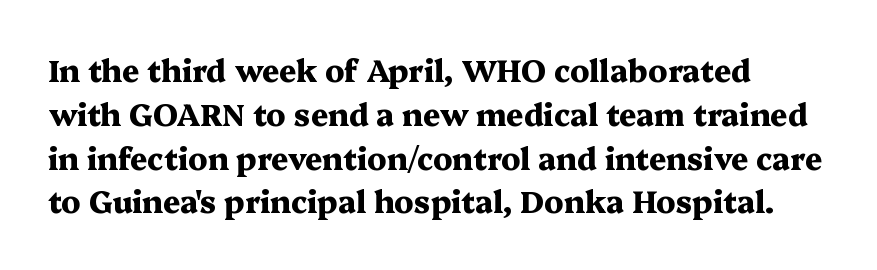
{"serif": "yes", "italic": "no", "bold": "yes", "weight": "heavy", "width": "wide", "stroke_contrast": "medium", "x_height": "medium", "monospaced": "no", "underline": "no", "align": "left", "line_spacing": "normal", "line_spacing_ratio": 1.46, "letter_spacing": "normal", "letter_spacing_em": 0.0, "glyph_px": 30}
